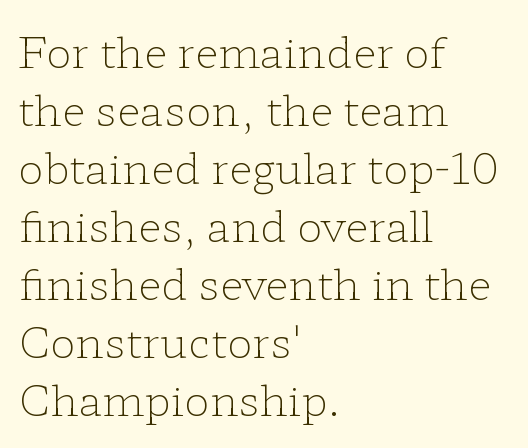
The image shows 43 px light, wide serif type, upright; set left-aligned, normal line spacing (1.35x), normal letter spacing, not underlined; low stroke contrast and a medium x-height.
